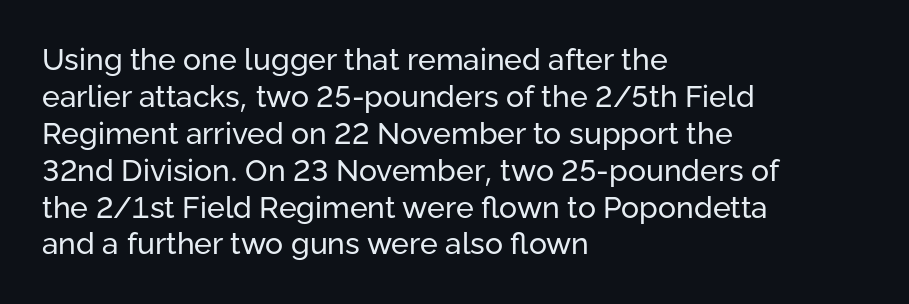
Q: Is the text bold? A: No.
Q: Is the text italic (slanted)? A: No, it is upright.
Q: Is the typeface a serif or a sans-serif typeface? A: Sans-serif.
Q: Is the text underlined? A: No.
Q: How is the paragraph aligned? A: Left-aligned.
Q: Is the spacing between letters normal or unusually wide? A: Normal.
Q: Width (condensed, normal, or wide)? A: Normal.
Q: Stroke contrast? A: Low.
Q: x-height? A: Medium.
Q: Monospaced? A: No.
